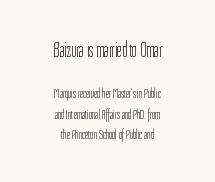
Q: Is the text bold? A: No.
Q: Is the text italic (slanted)? A: No, it is upright.
Q: Is the text underlined? A: No.
Q: How is the paragraph aligned? A: Centered.
Q: Is the spacing between letters normal or unusually wide? A: Normal.
Q: Is the spacing between lines tight, normal or loose? A: Normal.
Q: Which block of text is set in a larger size, the first (top) or the second (bottom)? A: The first (top) one.
